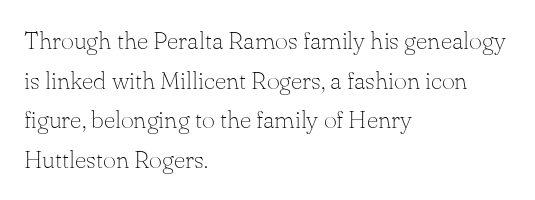
No italicization has been applied; the sample stays upright. Which margin do the lines hug? The left one — the right edge is uneven. Interline gaps are of average width in this sample. Descender tails drop into unmarked territory.
